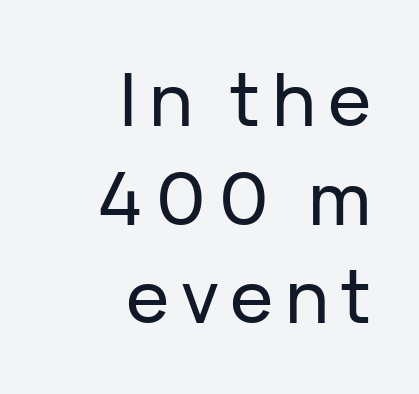
{"serif": "no", "italic": "no", "width": "normal", "stroke_contrast": "low", "x_height": "medium", "monospaced": "no", "underline": "no", "align": "right", "line_spacing": "normal", "line_spacing_ratio": 1.35, "glyph_px": 73}
